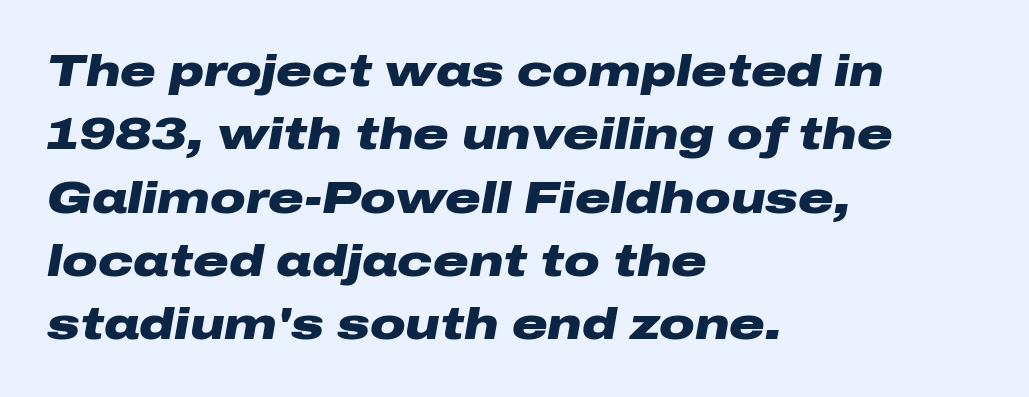
{"italic": "yes", "lean": "right", "slant_degrees": 10, "bold": "yes", "weight": "heavy", "width": "wide", "stroke_contrast": "low", "x_height": "medium", "monospaced": "no", "underline": "no", "align": "left", "line_spacing": "normal", "line_spacing_ratio": 1.44, "letter_spacing": "normal", "letter_spacing_em": 0.0, "glyph_px": 44}
